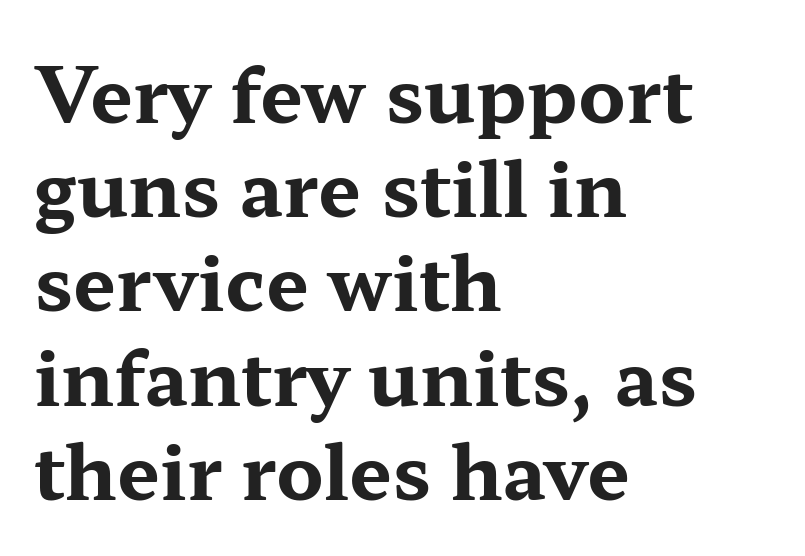
{"serif": "yes", "italic": "no", "bold": "yes", "weight": "bold", "width": "wide", "stroke_contrast": "medium", "x_height": "medium", "monospaced": "no", "underline": "no", "align": "left", "line_spacing_ratio": 1.24, "letter_spacing": "normal", "letter_spacing_em": 0.0, "glyph_px": 76}
